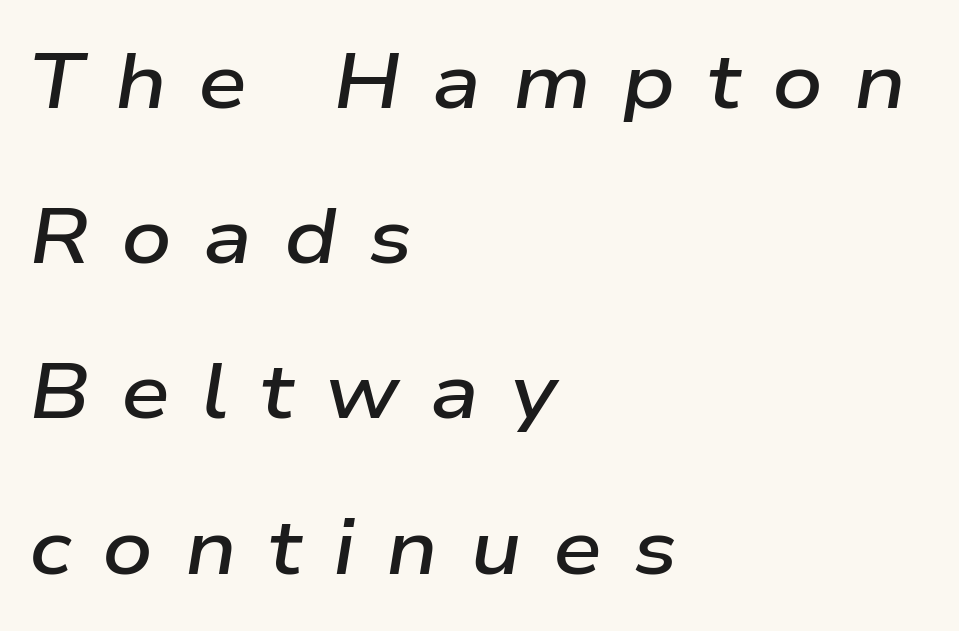
{"italic": "yes", "lean": "right", "slant_degrees": 9, "bold": "semi", "weight": "semibold", "width": "wide", "stroke_contrast": "low", "x_height": "medium", "monospaced": "no", "underline": "no", "align": "left", "line_spacing": "loose", "line_spacing_ratio": 1.99, "letter_spacing": "wide", "letter_spacing_em": 0.4, "glyph_px": 78}
